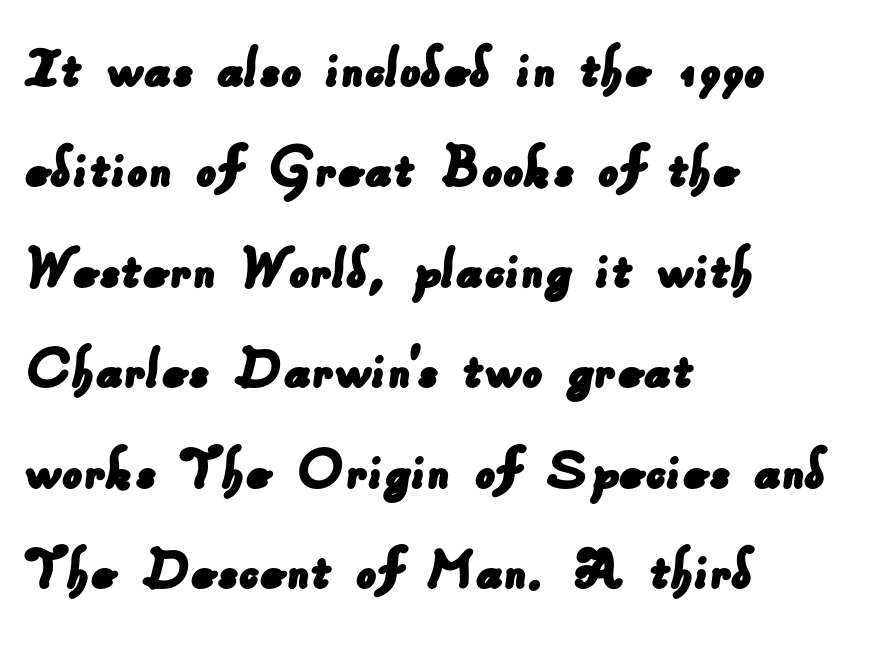
Q: Is the typeface a serif or a sans-serif typeface? A: Sans-serif.
Q: Is the text underlined? A: No.
Q: How is the paragraph aligned? A: Left-aligned.
Q: Is the spacing between letters normal or unusually wide? A: Normal.
Q: Is the spacing between lines tight, normal or loose? A: Normal.
Q: Width (condensed, normal, or wide)? A: Normal.
Q: Stroke contrast? A: Low.
Q: x-height? A: Small.
Q: Monospaced? A: No.
